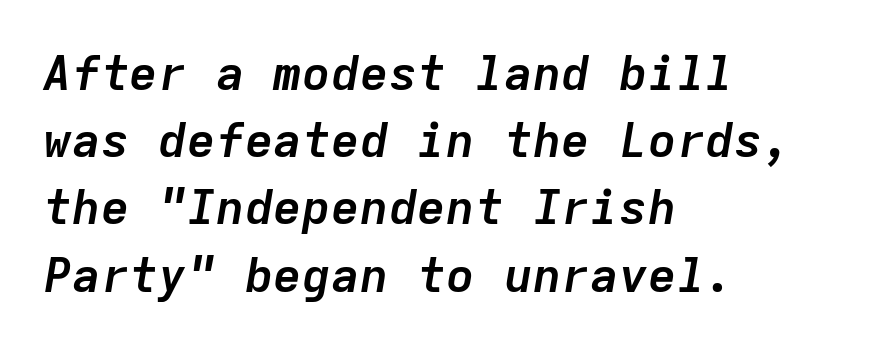
{"italic": "yes", "lean": "right", "slant_degrees": 9, "bold": "yes", "weight": "semibold", "width": "normal", "stroke_contrast": "low", "x_height": "medium", "monospaced": "yes", "underline": "no", "align": "left", "line_spacing": "normal", "line_spacing_ratio": 1.4, "letter_spacing": "normal", "letter_spacing_em": 0.0, "glyph_px": 48}
